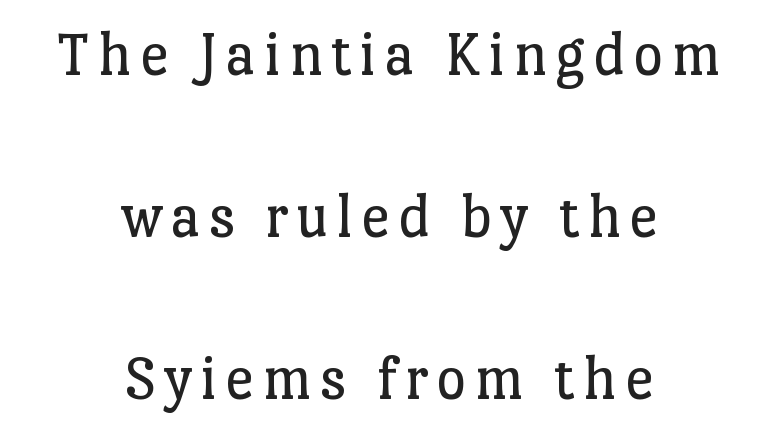
{"serif": "yes", "italic": "no", "bold": "no", "weight": "regular", "width": "normal", "stroke_contrast": "low", "x_height": "medium", "monospaced": "no", "underline": "no", "align": "center", "line_spacing": "loose", "line_spacing_ratio": 2.49, "glyph_px": 65}
